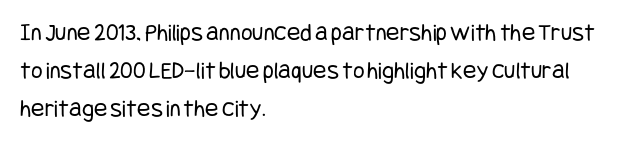
The image shows 25 px text type, upright; set left-aligned, normal line spacing (1.52x), normal letter spacing, not underlined.
